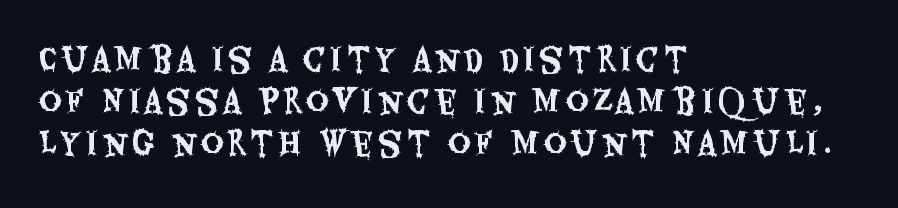
Q: Is the text italic (slanted)? A: No, it is upright.
Q: Is the typeface a serif or a sans-serif typeface? A: Sans-serif.
Q: Is the text underlined? A: No.
Q: How is the paragraph aligned? A: Left-aligned.
Q: Is the spacing between lines tight, normal or loose? A: Normal.
Q: Width (condensed, normal, or wide)? A: Condensed.
Q: Stroke contrast? A: Medium.
Q: x-height? A: Large.
Q: Monospaced? A: No.
